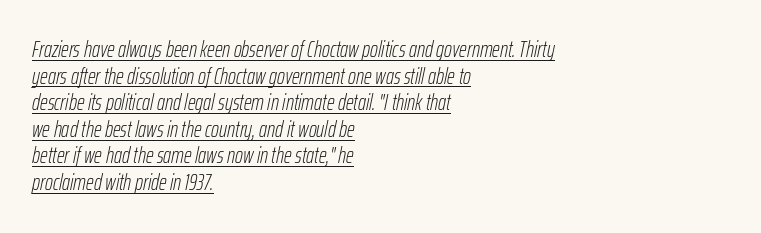
Q: Is the text bold? A: No.
Q: Is the text italic (slanted)? A: Yes, it leans right by about 12 degrees.
Q: Is the text underlined? A: Yes.
Q: How is the paragraph aligned? A: Left-aligned.
Q: Is the spacing between letters normal or unusually wide? A: Normal.
